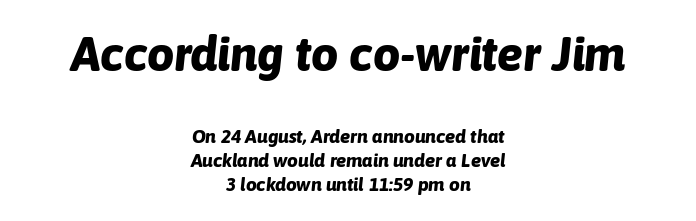
The image shows 48 px bold type, italic (leaning right); set centered, normal line spacing (1.26x), normal letter spacing, not underlined; the first (top) block is 2.53x larger; low stroke contrast and a medium x-height.
